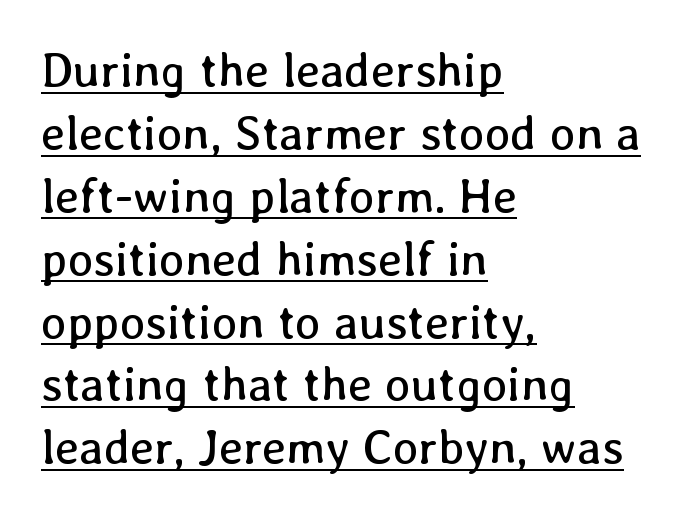
These lines are set flush left with a ragged right edge. This sample uses plain, unmodified letter spacing. Spacing verdict: proportional, widths tailored to each character. The passage shown is underscored from start to finish.
